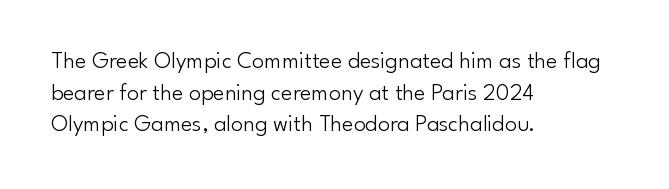
Q: Is the text bold? A: No.
Q: Is the text italic (slanted)? A: No, it is upright.
Q: Is the text underlined? A: No.
Q: How is the paragraph aligned? A: Left-aligned.
Q: Is the spacing between letters normal or unusually wide? A: Normal.
Q: Is the spacing between lines tight, normal or loose? A: Normal.
